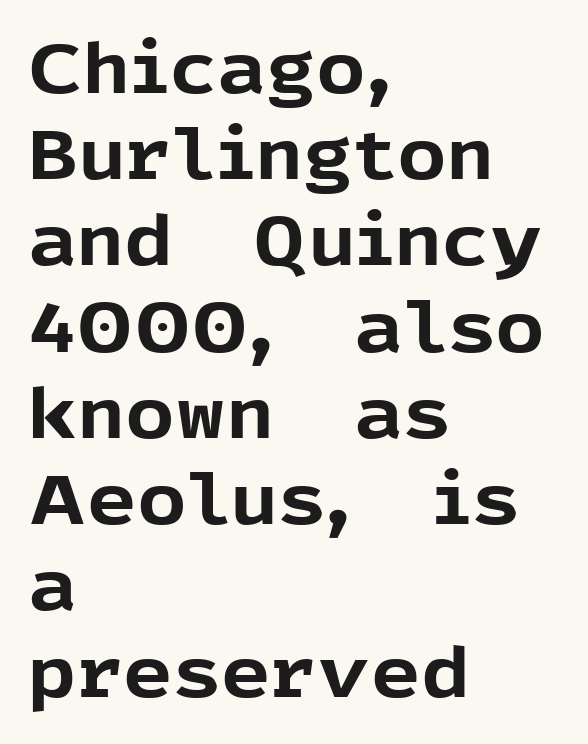
The font's upright variant was chosen for this text. Each letter keeps its own natural width here, so spacing adapts to shape. The strip under each line holds only bare page. The typesetter chose a ragged-right arrangement here. The face used here has the dense, thick strokes of a bold. Observe the ordinary spacing: letters are neighbours, not strangers.
